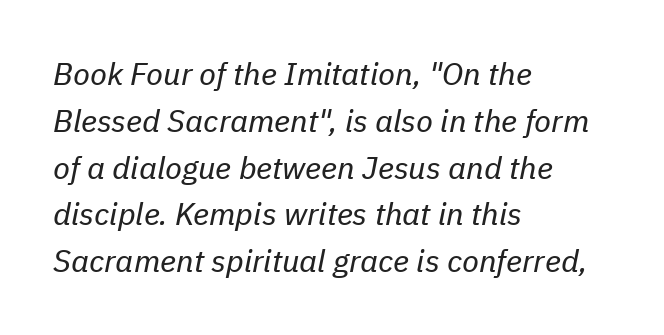
Q: Is the text bold? A: No.
Q: Is the text italic (slanted)? A: Yes, it leans right by about 11 degrees.
Q: Is the text underlined? A: No.
Q: How is the paragraph aligned? A: Left-aligned.
Q: Is the spacing between letters normal or unusually wide? A: Normal.
Q: Is the spacing between lines tight, normal or loose? A: Normal.
Q: Width (condensed, normal, or wide)? A: Normal.
Q: Stroke contrast? A: Low.
Q: x-height? A: Medium.
Q: Monospaced? A: No.
